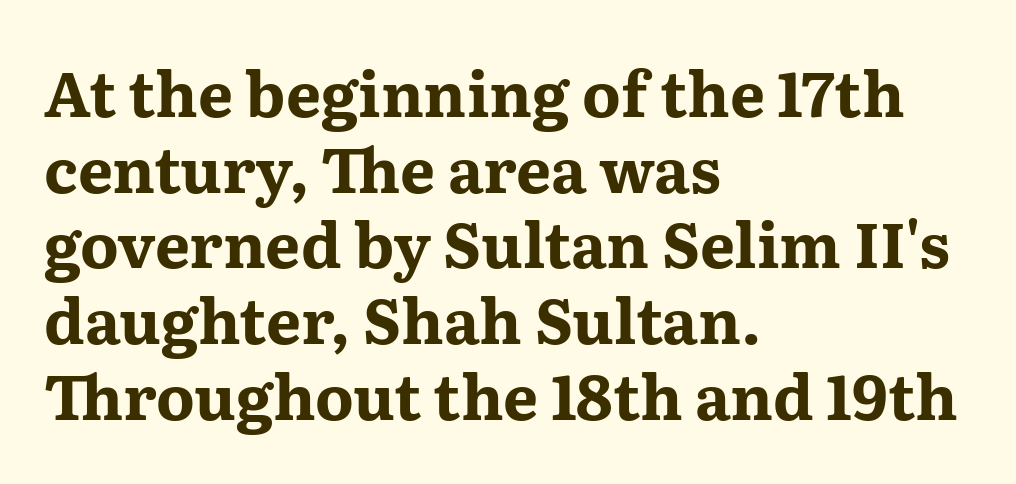
{"serif": "yes", "italic": "no", "bold": "yes", "weight": "bold", "width": "wide", "stroke_contrast": "medium", "x_height": "medium", "monospaced": "no", "underline": "no", "align": "left", "line_spacing_ratio": 1.22, "letter_spacing": "normal", "letter_spacing_em": 0.0, "glyph_px": 62}
